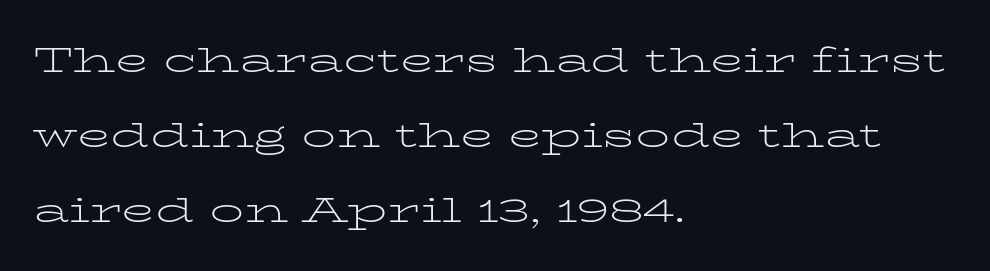
No letter is thick-stroked: the sample isn't bold. The face used here is proportionally spaced, like ordinary book or web type. The type sits square on the baseline with zero lean. Horizontal bands of white between lines are thick stripes. Unlike a clean sans, this face finishes its strokes with serifs. Bare-footed words on every line.
